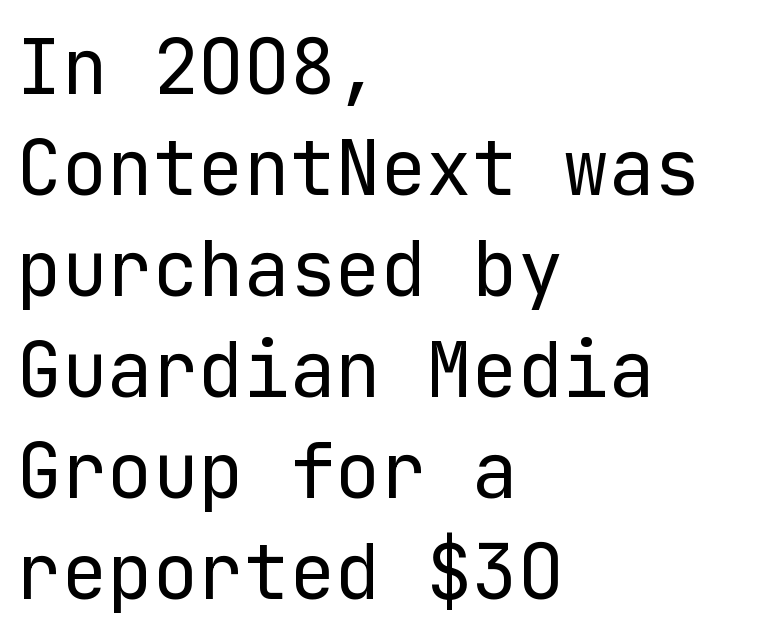
{"serif": "no", "italic": "no", "bold": "no", "weight": "regular", "width": "normal", "stroke_contrast": "low", "x_height": "medium", "underline": "no", "align": "left", "line_spacing": "normal", "line_spacing_ratio": 1.33, "letter_spacing": "normal", "letter_spacing_em": 0.0, "glyph_px": 76}
